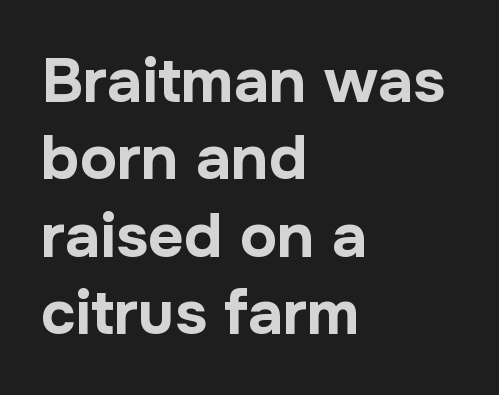
Q: Is the text bold? A: Yes.
Q: Is the text italic (slanted)? A: No, it is upright.
Q: Is the typeface a serif or a sans-serif typeface? A: Sans-serif.
Q: Is the text underlined? A: No.
Q: How is the paragraph aligned? A: Left-aligned.
Q: Is the spacing between letters normal or unusually wide? A: Normal.
Q: Is the spacing between lines tight, normal or loose? A: Normal.
Q: Width (condensed, normal, or wide)? A: Normal.
Q: Stroke contrast? A: Low.
Q: x-height? A: Medium.
Q: Monospaced? A: No.
